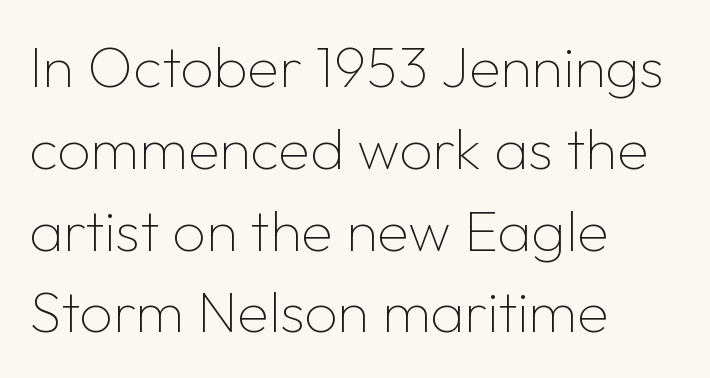
{"serif": "no", "italic": "no", "bold": "no", "weight": "thin", "width": "normal", "stroke_contrast": "low", "x_height": "medium", "monospaced": "no", "underline": "no", "align": "left", "line_spacing": "normal", "line_spacing_ratio": 1.41, "letter_spacing": "normal", "letter_spacing_em": 0.0, "glyph_px": 58}
